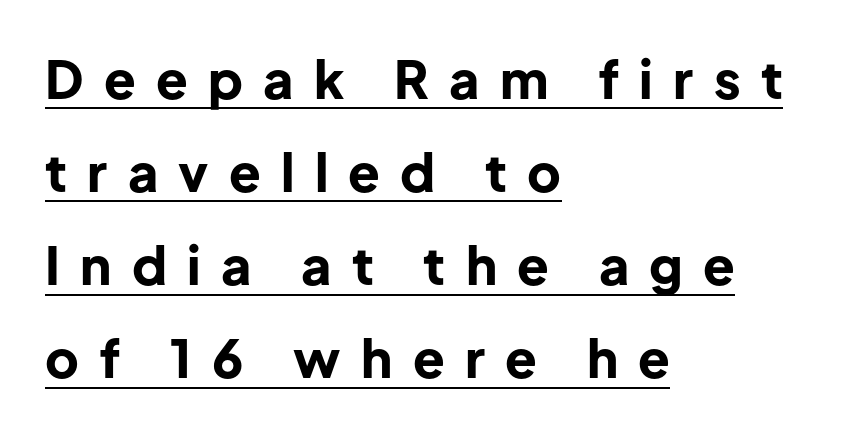
{"serif": "no", "italic": "no", "bold": "yes", "weight": "bold", "width": "normal", "stroke_contrast": "low", "x_height": "medium", "monospaced": "no", "underline": "yes", "align": "left", "line_spacing_ratio": 1.79, "letter_spacing": "wide", "letter_spacing_em": 0.39, "glyph_px": 52}
